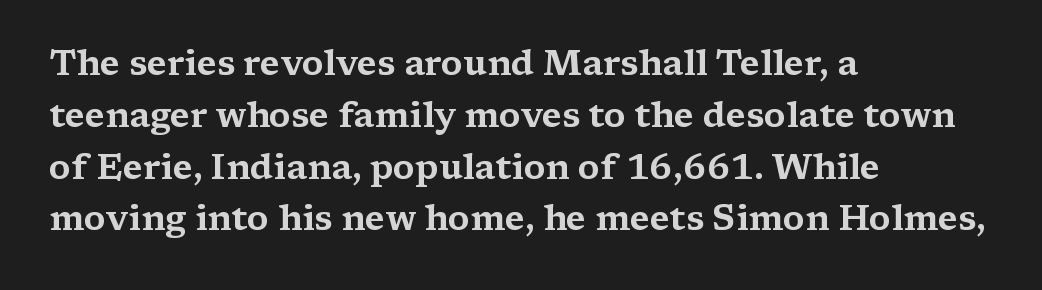
{"serif": "yes", "italic": "no", "width": "wide", "stroke_contrast": "medium", "x_height": "medium", "monospaced": "no", "underline": "no", "align": "left", "line_spacing": "normal", "line_spacing_ratio": 1.48, "letter_spacing": "normal", "letter_spacing_em": 0.0, "glyph_px": 35}
